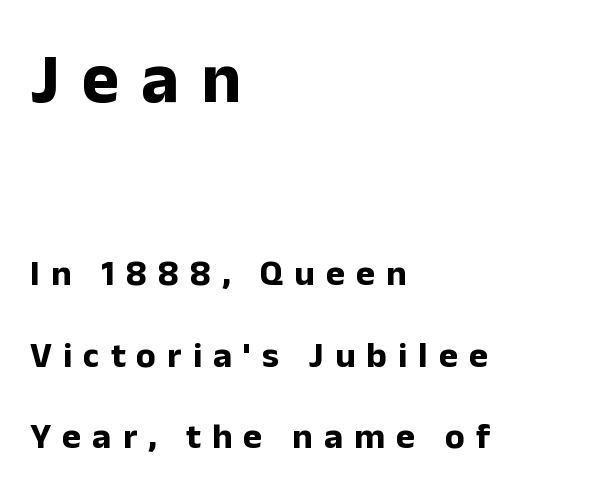
The image shows 71 px bold sans-serif type, upright; set left-aligned, loose line spacing (2.27x), unusually wide letter spacing (+0.31 em), not underlined; the first (top) block is 1.97x larger; low stroke contrast and a medium x-height.
